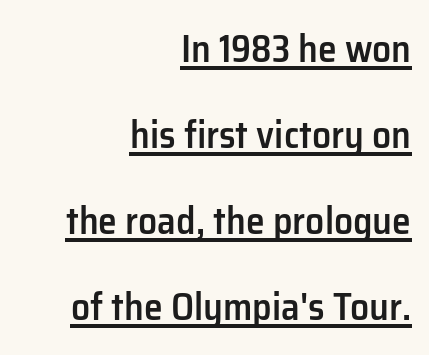
The image shows 38 px semibold sans-serif type, upright; set right-aligned, loose line spacing (2.26x), normal letter spacing, underlined; low stroke contrast and a medium x-height.
